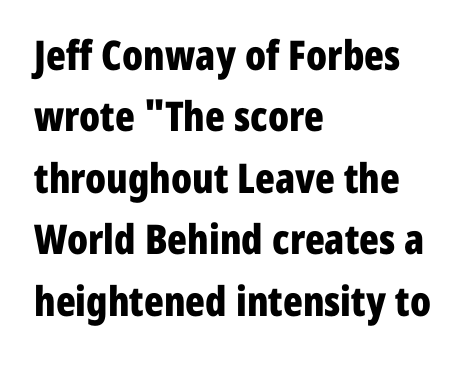
The letters sit at their default tracking, neither squeezed nor spread. Typographically, this falls in the sans-serif category. Leading: standard. Anything drawn beneath the words? Only blank space. The glyphs have the mass of a bold cut. These lines were composed using upright roman letters.
